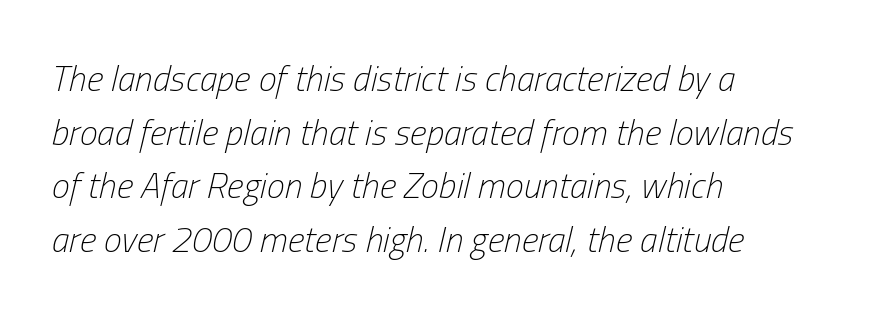
{"italic": "yes", "lean": "right", "slant_degrees": 13, "bold": "no", "weight": "light", "width": "condensed", "stroke_contrast": "low", "x_height": "medium", "monospaced": "no", "underline": "no", "align": "left", "line_spacing": "normal", "line_spacing_ratio": 1.49, "letter_spacing": "normal", "letter_spacing_em": 0.0, "glyph_px": 36}
